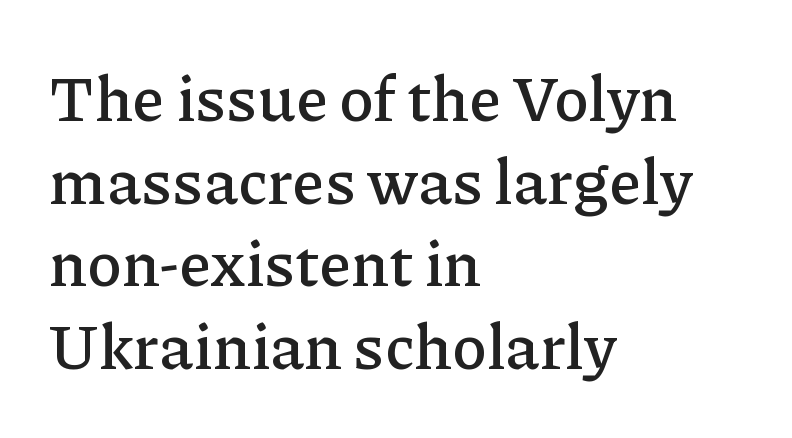
{"serif": "yes", "italic": "no", "width": "normal", "stroke_contrast": "low", "x_height": "medium", "monospaced": "no", "underline": "no", "align": "left", "line_spacing": "normal", "line_spacing_ratio": 1.29, "letter_spacing": "normal", "letter_spacing_em": 0.0, "glyph_px": 64}
